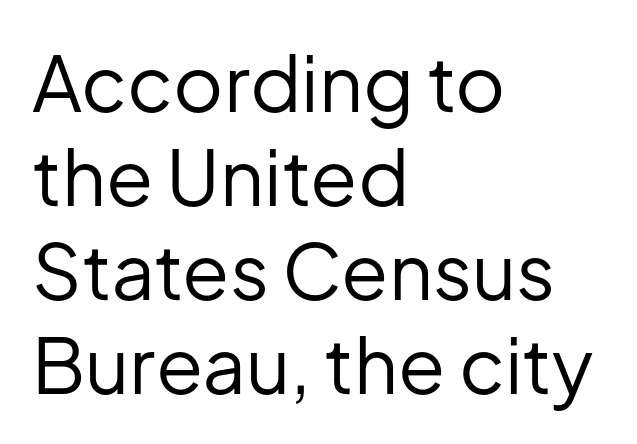
{"serif": "no", "italic": "no", "bold": "no", "weight": "regular", "width": "normal", "stroke_contrast": "low", "x_height": "medium", "monospaced": "no", "underline": "no", "align": "left", "line_spacing_ratio": 1.22, "letter_spacing": "normal", "letter_spacing_em": 0.0, "glyph_px": 77}
